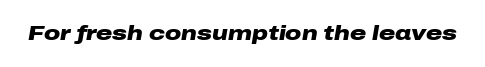
{"italic": "yes", "lean": "right", "slant_degrees": 10, "bold": "yes", "underline": "no", "letter_spacing": "normal", "letter_spacing_em": 0.0, "glyph_px": 20}
